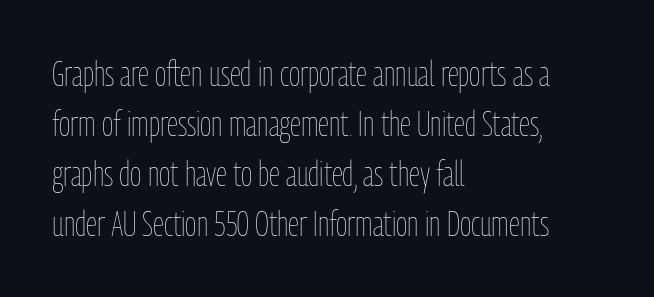
The image shows 35 px thin, condensed type, upright; set left-aligned, normal line spacing (1.43x), normal letter spacing, not underlined; low stroke contrast and a medium x-height.
